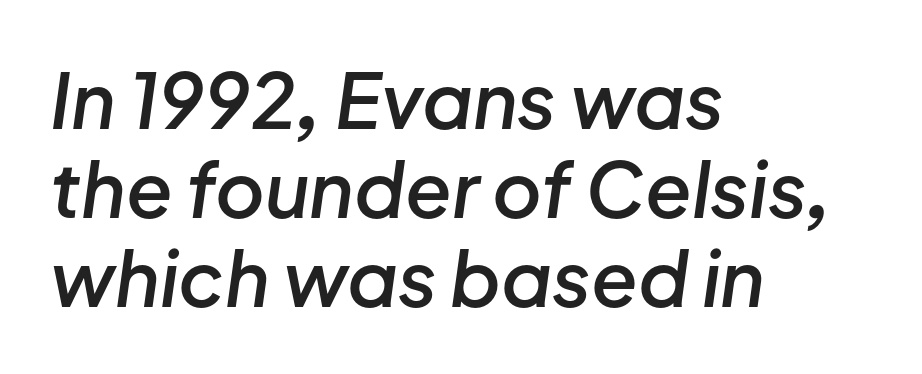
A typesetter would call this proportional, since set widths differ per character. The typography opts for an oblique posture over an upright one. Each row of text sits above clean, open space. The letters sit at their default tracking, neither squeezed nor spread. A classic flush-left, rag-right setting is used for this passage. Set as a demibold, roughly 600 on the weight scale.
